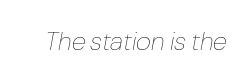
Q: Is the text bold? A: No.
Q: Is the text italic (slanted)? A: Yes, it leans right by about 10 degrees.
Q: Is the text underlined? A: No.
Q: Is the spacing between letters normal or unusually wide? A: Normal.
